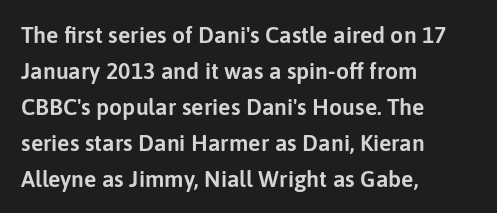
The passage shown has conventional tracking throughout. The axis of the letterforms is exactly vertical. In CSS terms this would be text-align: left. The area under the type is left untouched.
